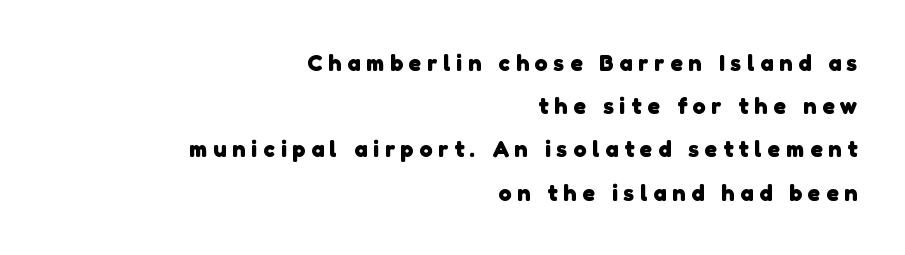
The image shows 23 px bold type; set right-aligned, line spacing 1.88x, unusually wide letter spacing (+0.26 em), not underlined.
